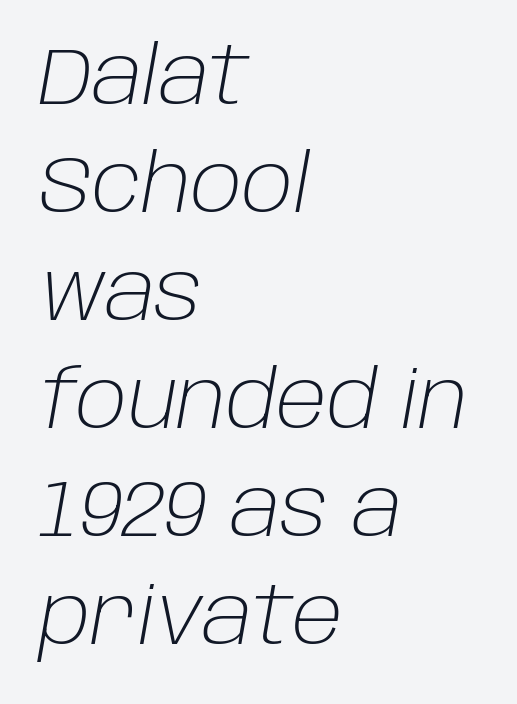
A quiet, ordinary-to-light weight characterises the typeface. Style check: oblique. Tracking here is standard; glyphs follow each other at the usual distance. If you measured baseline to baseline, you'd find a middling distance. The lines are quadded left.
